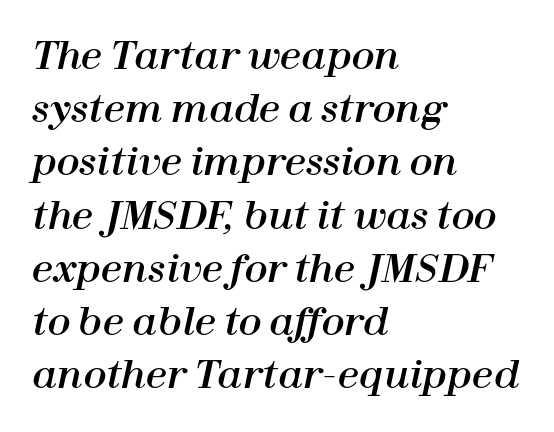
The gaps between neighbouring characters are ordinary and unremarkable. The whole block is typeset with a tilt. The space between consecutive lines is moderate. The typesetter chose a ragged-right arrangement here. Think of a printed novel: that variable character pitch is what you see here. The space directly below the letters is spotless.
